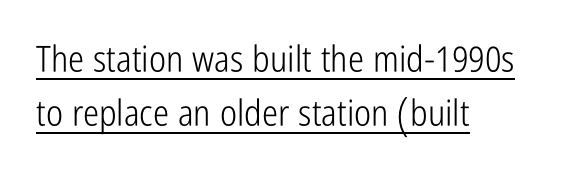
The image shows 36 px light, condensed sans-serif type, upright; set left-aligned, normal line spacing (1.51x), normal letter spacing, underlined; low stroke contrast and a medium x-height.
